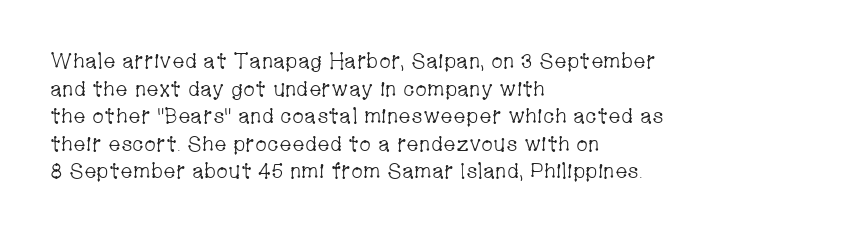
Teacher's note: observe the even left margin — that is flush-left alignment. The line texture is even and compact thanks to regular tracking. The lettering stays uniformly vertical, giving the passage a roman look. The baseline area is clear.
